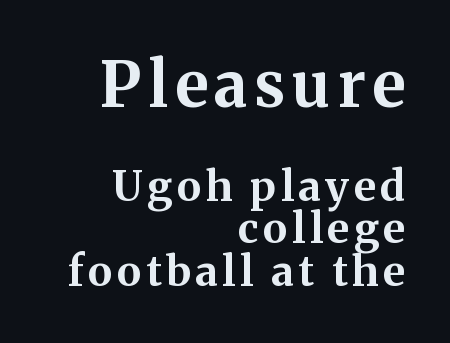
This block would grow much taller if given ordinary leading; it's compressed now. The letters advance in unequal steps, a hallmark of proportional type. Every character sits straight up, as roman type does. Caption: upper text group enlarged, lower text group reduced. Are there feet on the stems? There are — it's a serif. Heft: maximum for text — a bold.
